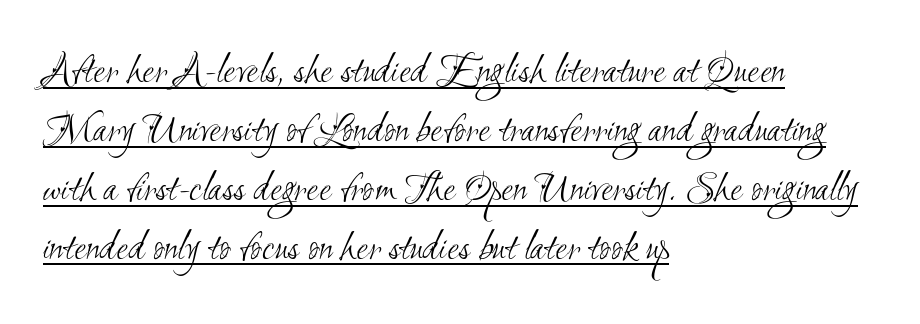
Is this a fixed-width face? No — the glyphs have proportional, varying widths. The rendering shows plain stroke endings on the letterforms — a sans-serif design. Students, observe the line beneath the letters — that is underlining. Caption: standard tracking, unaltered.
